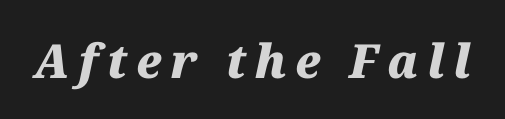
{"italic": "yes", "lean": "right", "slant_degrees": 12, "bold": "yes", "weight": "heavy", "width": "normal", "stroke_contrast": "medium", "x_height": "medium", "monospaced": "no", "underline": "no", "glyph_px": 47}
